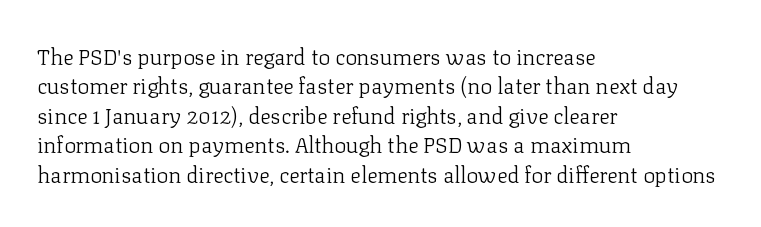
Q: Is the text bold? A: No.
Q: Is the text italic (slanted)? A: No, it is upright.
Q: Is the text underlined? A: No.
Q: How is the paragraph aligned? A: Left-aligned.
Q: Is the spacing between letters normal or unusually wide? A: Normal.
Q: Is the spacing between lines tight, normal or loose? A: Normal.
